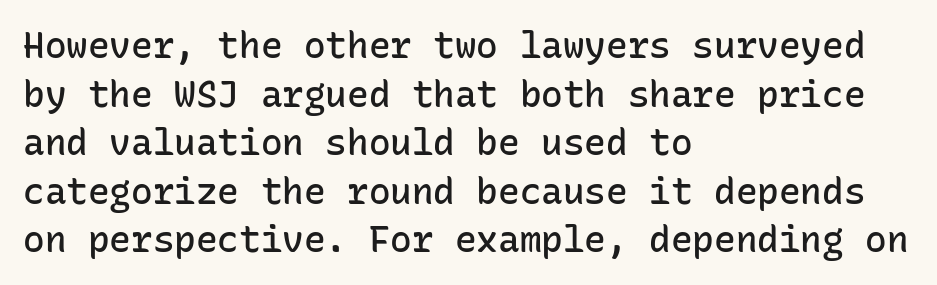
Q: Is the text bold? A: Semi-bold.
Q: Is the text italic (slanted)? A: No, it is upright.
Q: Is the typeface a serif or a sans-serif typeface? A: Sans-serif.
Q: Is the text underlined? A: No.
Q: How is the paragraph aligned? A: Left-aligned.
Q: Is the spacing between letters normal or unusually wide? A: Normal.
Q: Is the spacing between lines tight, normal or loose? A: Normal.
Q: Width (condensed, normal, or wide)? A: Normal.
Q: Stroke contrast? A: Low.
Q: x-height? A: Medium.
Q: Monospaced? A: Yes.
